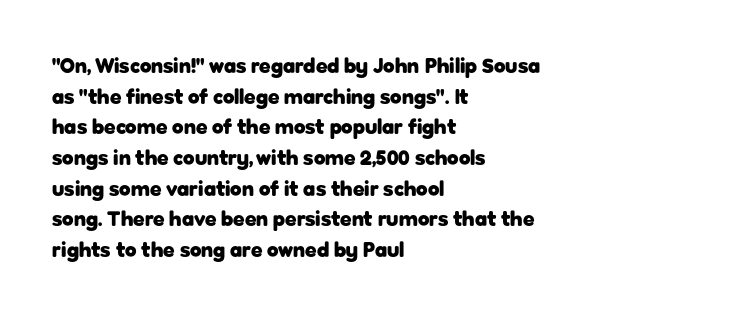
{"italic": "no", "bold": "yes", "underline": "no", "align": "left", "line_spacing": "normal", "line_spacing_ratio": 1.46, "letter_spacing": "normal", "letter_spacing_em": 0.0, "glyph_px": 21}
